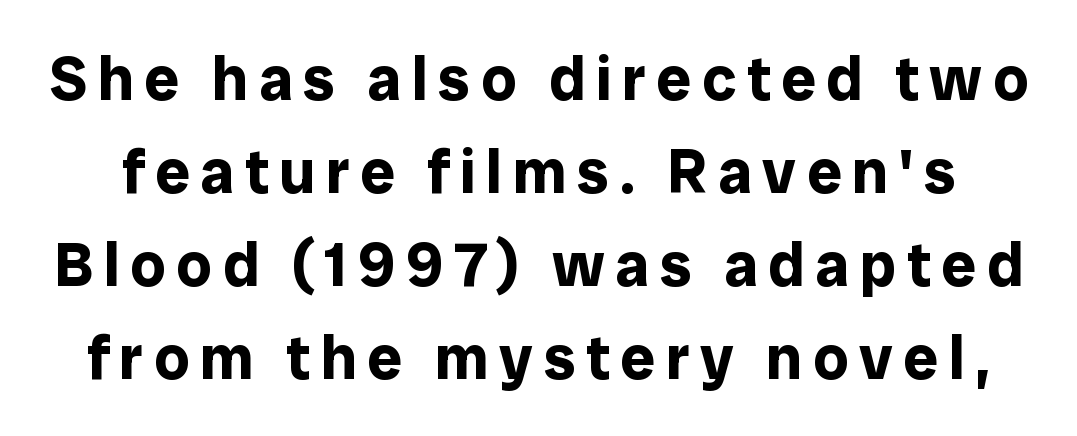
The image shows 62 px bold sans-serif type, upright; set normal line spacing (1.5x), not underlined; low stroke contrast and a medium x-height.
